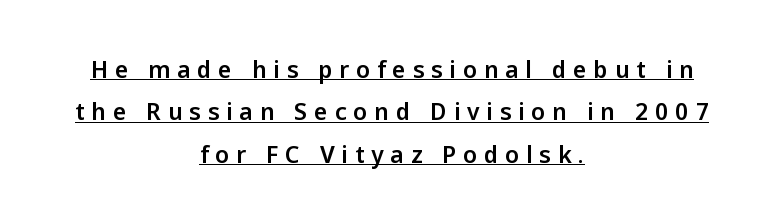
{"italic": "no", "underline": "yes", "align": "center", "line_spacing_ratio": 1.84, "letter_spacing": "wide", "letter_spacing_em": 0.3, "glyph_px": 23}
